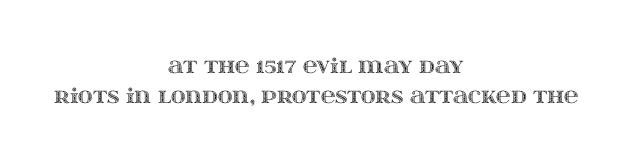
The image shows 20 px text type, upright; set centered, normal line spacing (1.5x), normal letter spacing, not underlined.
